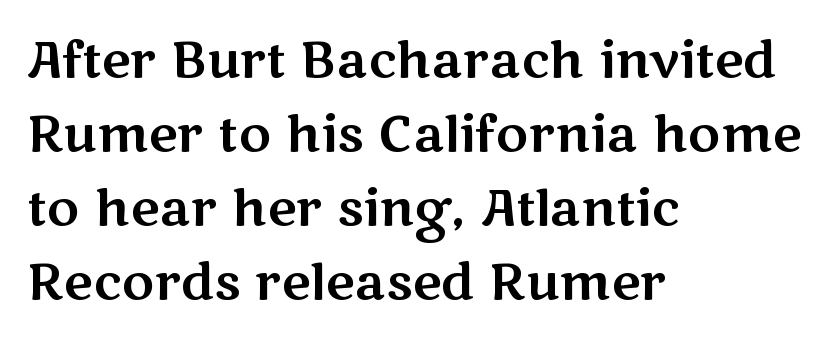
The space beneath each line is pristine and unruled. The font family rendered here belongs to the sans-serif group. What stands out about the letter spacing? Nothing — it is the standard amount. Left-aligned paragraph, ragged on the right. Posture: upright roman. Character widths vary here, with narrow letters taking less room than wide ones.
